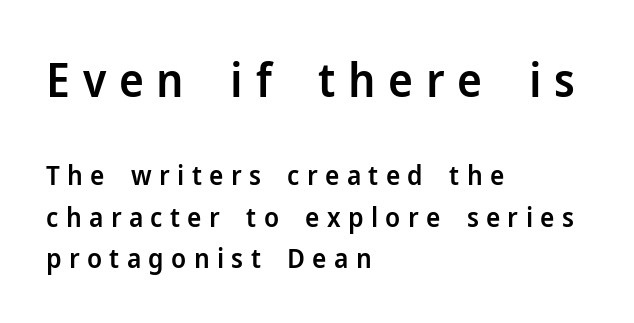
The image shows 47 px semibold sans-serif type, upright; set left-aligned, normal line spacing (1.54x), unusually wide letter spacing (+0.27 em), not underlined; the first (top) block is 1.74x larger; low stroke contrast and a medium x-height.
